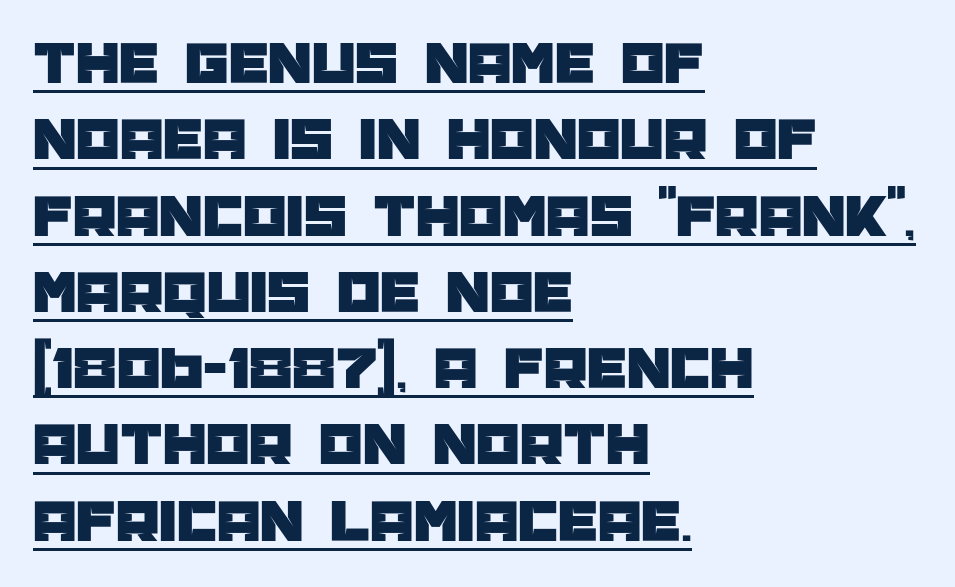
The image shows 62 px sans-serif type, upright; set left-aligned, line spacing 1.23x, normal letter spacing, underlined; low stroke contrast and a large x-height.
